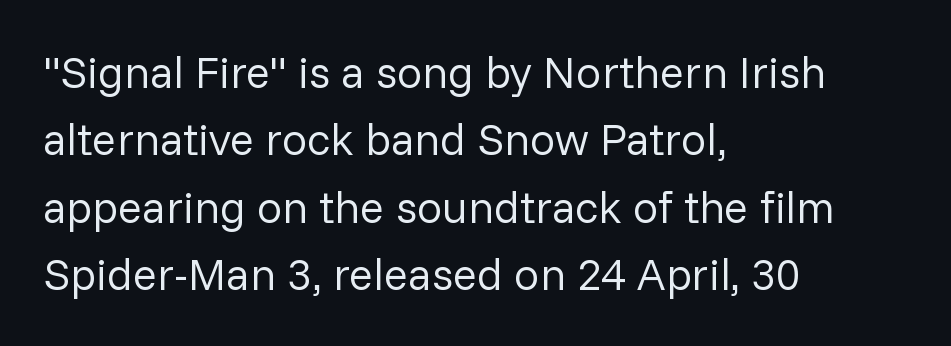
The image shows 45 px regular-weight sans-serif type, upright; set left-aligned, normal line spacing (1.5x), normal letter spacing, not underlined; low stroke contrast and a medium x-height.
